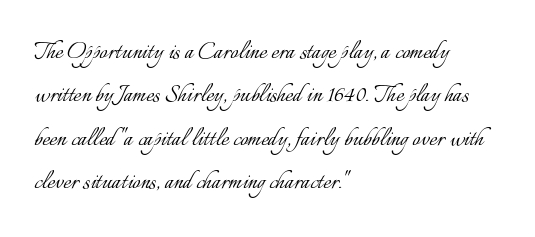
The image shows 29 px light type; set left-aligned, normal line spacing (1.5x), normal letter spacing, not underlined; low stroke contrast and a small x-height.
